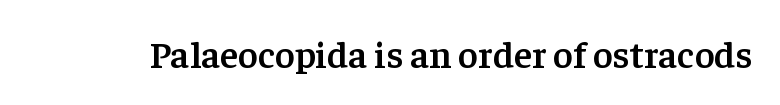
{"serif": "yes", "italic": "no", "bold": "semi", "weight": "semibold", "width": "normal", "stroke_contrast": "low", "x_height": "medium", "monospaced": "no", "underline": "no", "letter_spacing": "normal", "letter_spacing_em": 0.0, "glyph_px": 38}
